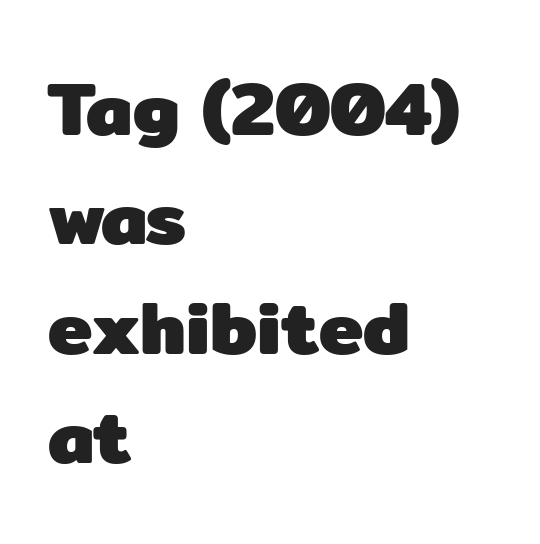
Q: Is the text bold? A: Yes.
Q: Is the text italic (slanted)? A: No, it is upright.
Q: Is the typeface a serif or a sans-serif typeface? A: Sans-serif.
Q: Is the text underlined? A: No.
Q: How is the paragraph aligned? A: Left-aligned.
Q: Is the spacing between letters normal or unusually wide? A: Normal.
Q: Is the spacing between lines tight, normal or loose? A: Normal.
Q: Width (condensed, normal, or wide)? A: Normal.
Q: Stroke contrast? A: Low.
Q: x-height? A: Medium.
Q: Monospaced? A: No.
